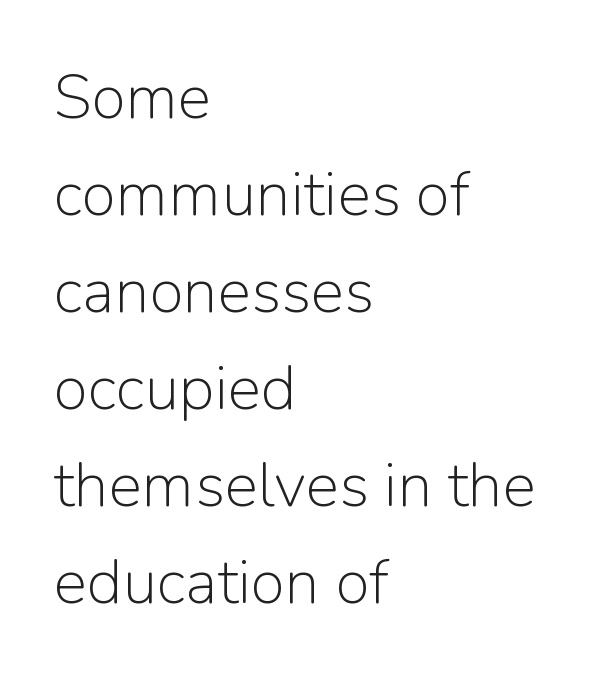
Q: Is the text bold? A: No.
Q: Is the text italic (slanted)? A: No, it is upright.
Q: Is the typeface a serif or a sans-serif typeface? A: Sans-serif.
Q: Is the text underlined? A: No.
Q: How is the paragraph aligned? A: Left-aligned.
Q: Is the spacing between letters normal or unusually wide? A: Normal.
Q: Is the spacing between lines tight, normal or loose? A: Normal.
Q: Width (condensed, normal, or wide)? A: Normal.
Q: Stroke contrast? A: Low.
Q: x-height? A: Medium.
Q: Monospaced? A: No.
